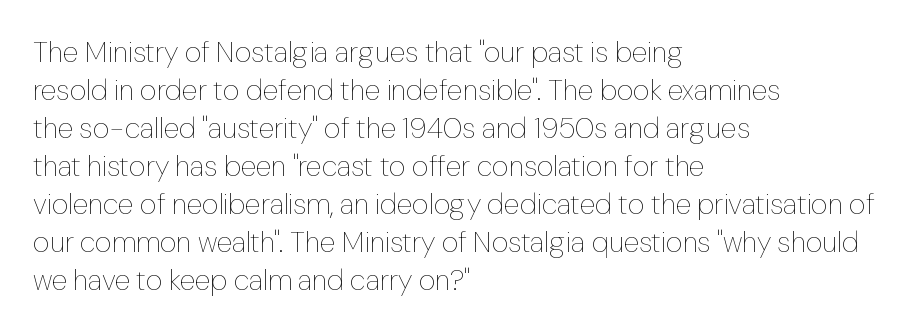
Q: Is the text bold? A: No.
Q: Is the text italic (slanted)? A: No, it is upright.
Q: Is the text underlined? A: No.
Q: How is the paragraph aligned? A: Left-aligned.
Q: Is the spacing between letters normal or unusually wide? A: Normal.
Q: Is the spacing between lines tight, normal or loose? A: Normal.
Q: Width (condensed, normal, or wide)? A: Normal.
Q: Stroke contrast? A: Low.
Q: x-height? A: Medium.
Q: Monospaced? A: No.
